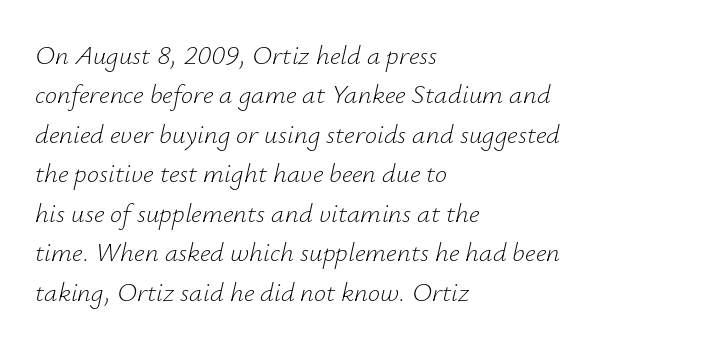
Just letters on the line, the space beneath them empty. The letterforms sit shoulder to shoulder at normal distance. The strokes are not fattened; the text isn't bold. Which margin do the lines hug? The left one — the right edge is uneven. The specimen reads as italic at a glance.
